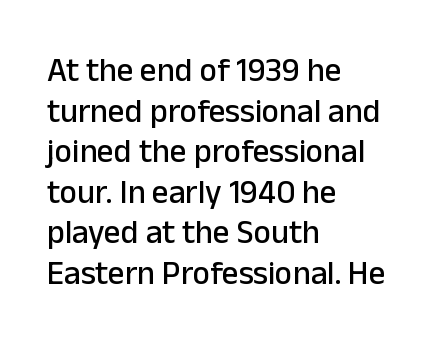
The image shows 33 px sans-serif type, upright; set left-aligned, line spacing 1.23x, normal letter spacing, not underlined; low stroke contrast and a medium x-height.
